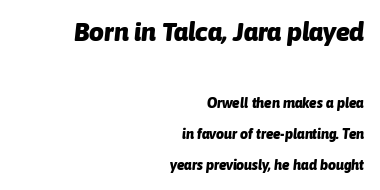
The image shows 26 px bold type, italic (leaning right); set right-aligned, loose line spacing (2.21x), normal letter spacing, not underlined; the first (top) block is 1.86x larger.
